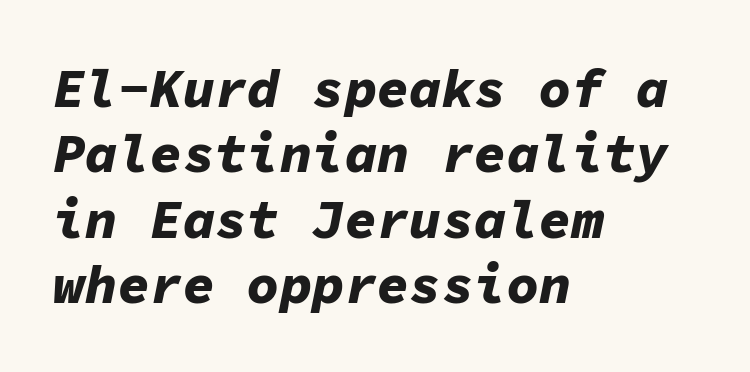
The image shows 54 px bold type, italic (leaning right), monospaced; set left-aligned, line spacing 1.21x, normal letter spacing, not underlined; low stroke contrast and a medium x-height.
